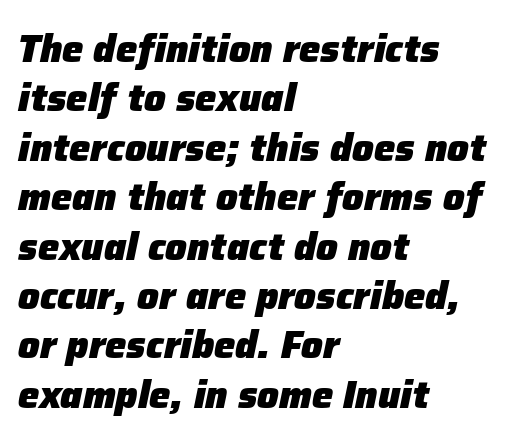
{"italic": "yes", "lean": "right", "slant_degrees": 12, "bold": "yes", "weight": "heavy", "width": "normal", "stroke_contrast": "low", "x_height": "medium", "monospaced": "no", "underline": "no", "align": "left", "line_spacing": "normal", "line_spacing_ratio": 1.3, "letter_spacing": "normal", "letter_spacing_em": 0.0, "glyph_px": 38}
